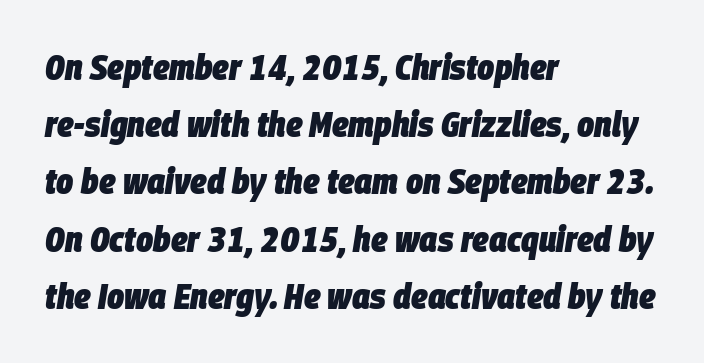
Plenty of ink on the page — the face is bold. Character widths vary here, with narrow letters taking less room than wide ones. Where is the straight margin? On the left. Caption: standard tracking, unaltered.
